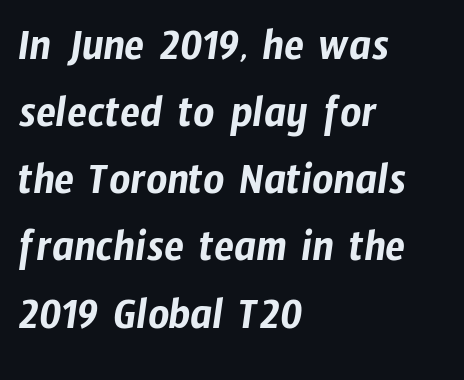
The image shows 46 px condensed sans-serif type; set left-aligned, normal line spacing (1.46x), normal letter spacing, not underlined; low stroke contrast and a medium x-height.
